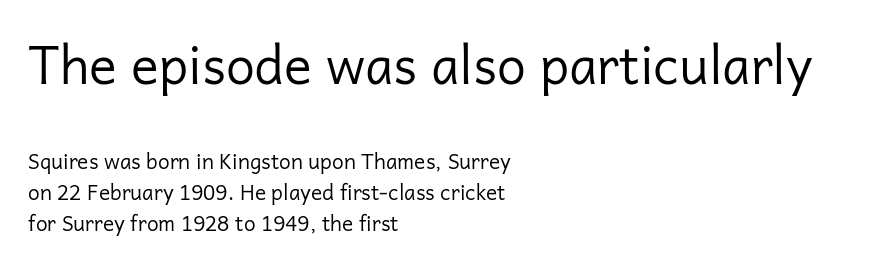
{"serif": "no", "italic": "no", "bold": "no", "weight": "regular", "width": "normal", "stroke_contrast": "low", "x_height": "medium", "monospaced": "no", "underline": "no", "align": "left", "line_spacing": "normal", "line_spacing_ratio": 1.47, "letter_spacing": "normal", "letter_spacing_em": 0.0, "larger_block": "first", "size_ratio": 2.48, "glyph_px": 52}
